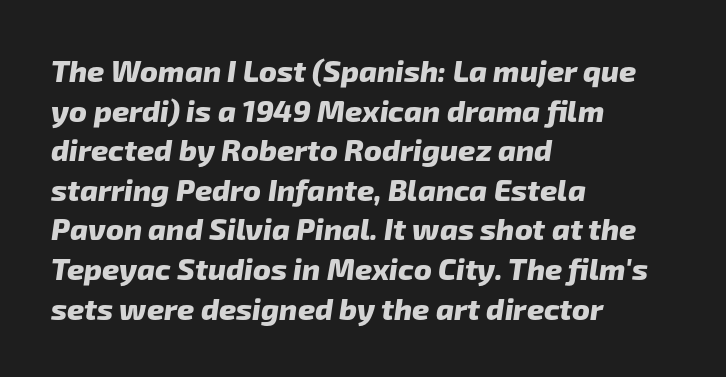
{"serif": "no", "bold": "yes", "weight": "heavy", "width": "normal", "stroke_contrast": "low", "x_height": "medium", "monospaced": "no", "underline": "no", "align": "left", "line_spacing": "normal", "line_spacing_ratio": 1.32, "letter_spacing": "normal", "letter_spacing_em": 0.0, "glyph_px": 30}
